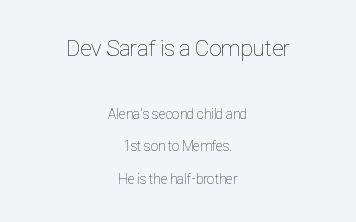
Baseline-to-baseline distance is far greater than the letter height. This layout puts the oversized block above and the modest block below. Here the glyphs are tracked normally, forming tight word shapes. Nobody drew a line under any word here. This is roman type, the default non-slanted kind. Is this a heavy cut? Hardly; it is regular or lighter.
